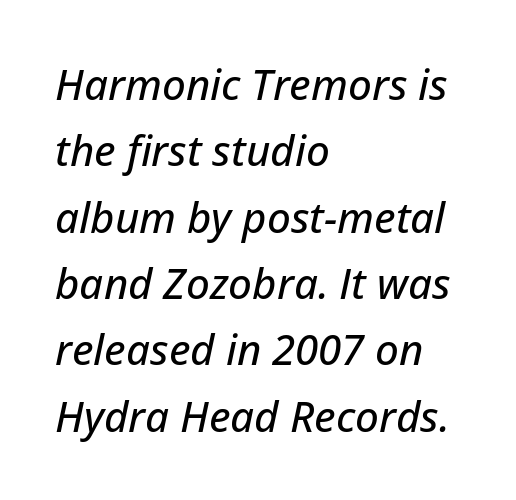
{"italic": "yes", "lean": "right", "slant_degrees": 12, "width": "normal", "stroke_contrast": "low", "x_height": "medium", "monospaced": "no", "underline": "no", "align": "left", "line_spacing": "normal", "line_spacing_ratio": 1.58, "letter_spacing": "normal", "letter_spacing_em": 0.0, "glyph_px": 42}
